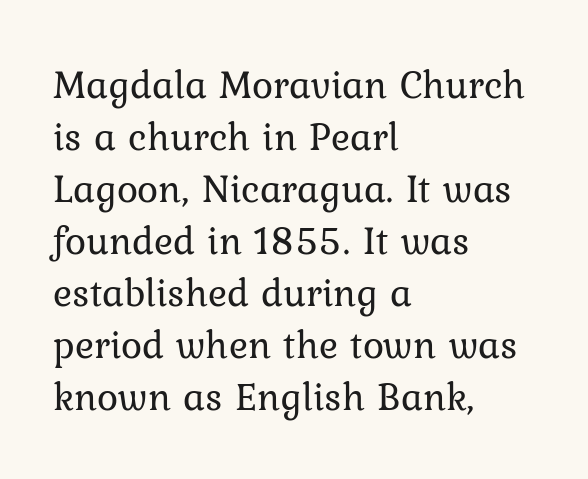
Bare-footed words on every line. The designer left line spacing at the default. Weight: regular or lighter. You could not count columns in this text — the font is proportionally spaced.
